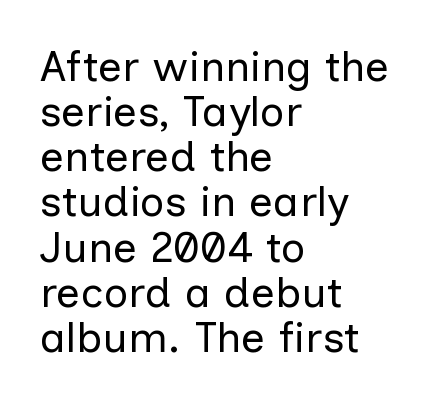
{"serif": "no", "italic": "no", "bold": "no", "weight": "regular", "width": "normal", "stroke_contrast": "low", "x_height": "medium", "monospaced": "no", "underline": "no", "align": "left", "line_spacing": "tight", "line_spacing_ratio": 1.05, "letter_spacing": "normal", "letter_spacing_em": 0.0, "glyph_px": 43}
